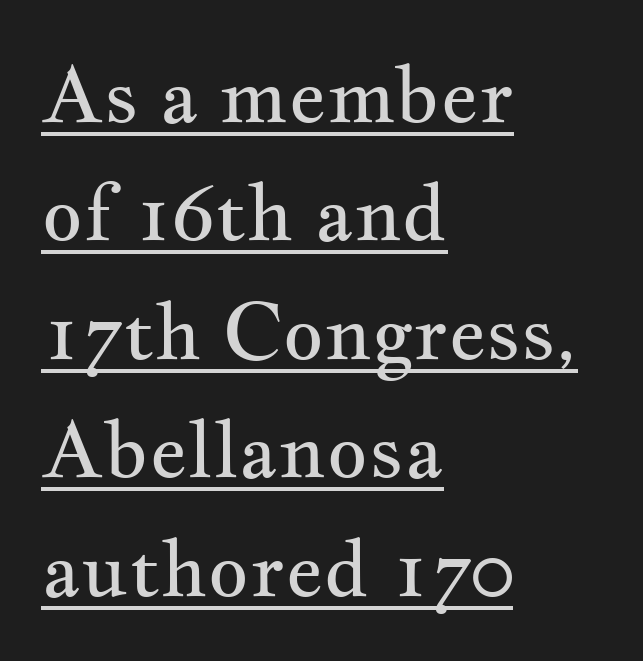
{"serif": "yes", "italic": "no", "bold": "no", "weight": "regular", "width": "wide", "stroke_contrast": "medium", "x_height": "small", "monospaced": "no", "underline": "yes", "align": "left", "line_spacing": "normal", "line_spacing_ratio": 1.5, "letter_spacing": "normal", "letter_spacing_em": 0.0, "glyph_px": 79}
